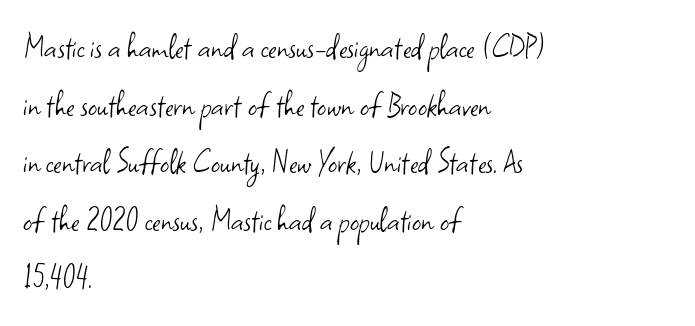
Q: Is the text bold? A: No.
Q: Is the text italic (slanted)? A: Yes.
Q: Is the typeface a serif or a sans-serif typeface? A: Sans-serif.
Q: Is the text underlined? A: No.
Q: How is the paragraph aligned? A: Left-aligned.
Q: Is the spacing between letters normal or unusually wide? A: Normal.
Q: Is the spacing between lines tight, normal or loose? A: Normal.
Q: Width (condensed, normal, or wide)? A: Normal.
Q: Stroke contrast? A: Low.
Q: x-height? A: Small.
Q: Monospaced? A: No.
